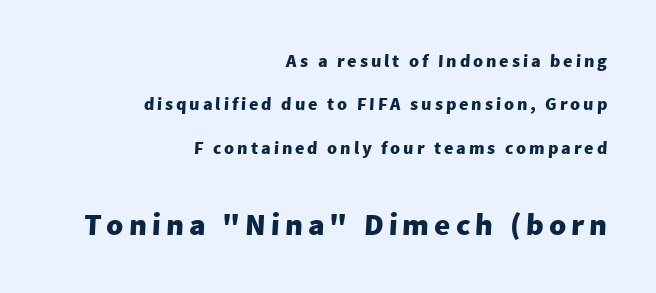
This sample has the flowing, uneven cadence of proportional lettering. All the whitespace from short lines collects on the left. A bare baseline throughout the passage. This layout puts the modest block above and the oversized block below. The designer dialed line spacing up above the default. What kind of face is this? One without serifs — a sans.
